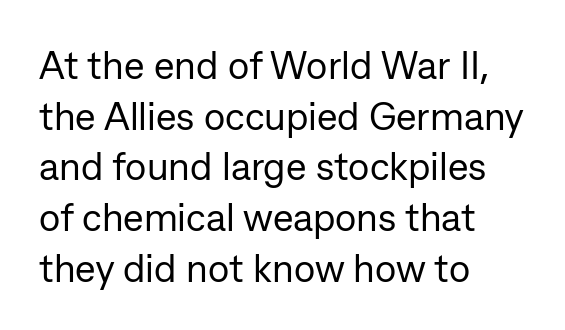
{"serif": "no", "italic": "no", "bold": "no", "weight": "regular", "width": "normal", "stroke_contrast": "low", "x_height": "medium", "monospaced": "no", "underline": "no", "align": "left", "line_spacing": "normal", "line_spacing_ratio": 1.3, "letter_spacing": "normal", "letter_spacing_em": 0.0, "glyph_px": 39}
